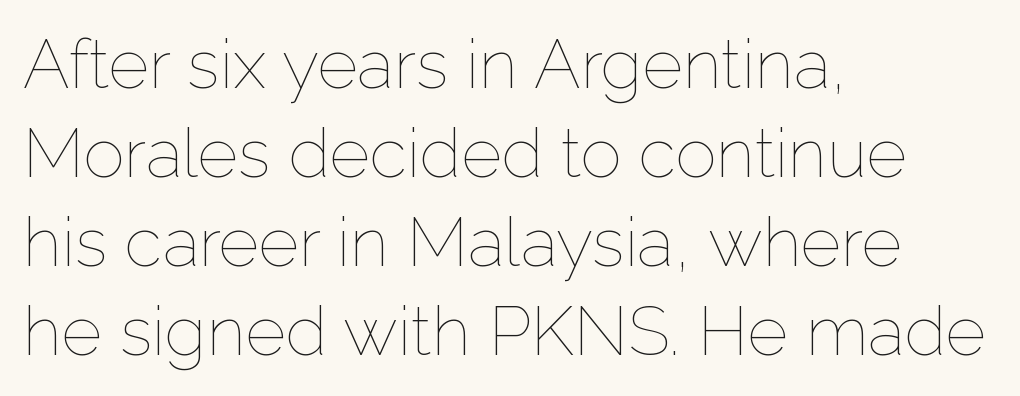
The image shows 69 px thin type, upright; set left-aligned, normal line spacing (1.29x), normal letter spacing, not underlined; low stroke contrast and a medium x-height.
